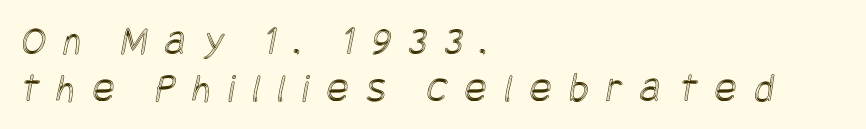
Q: Is the text underlined? A: No.
Q: How is the paragraph aligned? A: Left-aligned.
Q: Is the spacing between letters normal or unusually wide? A: Unusually wide.
Q: Is the spacing between lines tight, normal or loose? A: Tight.
Q: Width (condensed, normal, or wide)? A: Condensed.
Q: x-height? A: Large.
